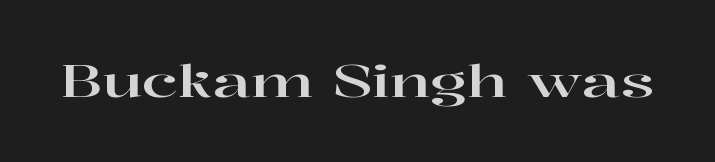
{"serif": "yes", "italic": "no", "width": "wide", "stroke_contrast": "high", "x_height": "medium", "monospaced": "no", "underline": "no", "letter_spacing": "normal", "letter_spacing_em": 0.0, "glyph_px": 44}
